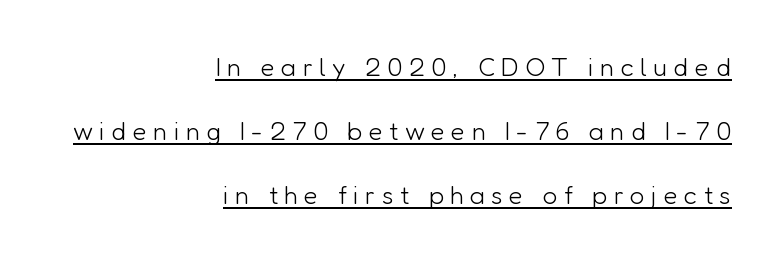
{"italic": "no", "bold": "no", "underline": "yes", "align": "right", "line_spacing": "loose", "line_spacing_ratio": 2.46, "letter_spacing": "wide", "letter_spacing_em": 0.24, "glyph_px": 26}
